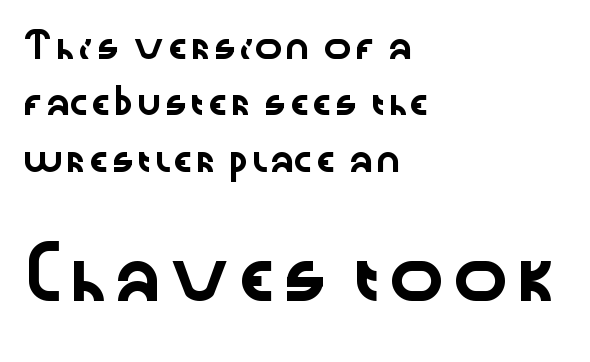
Q: Is the text italic (slanted)? A: No, it is upright.
Q: Is the typeface a serif or a sans-serif typeface? A: Sans-serif.
Q: Is the text underlined? A: No.
Q: How is the paragraph aligned? A: Left-aligned.
Q: Is the spacing between letters normal or unusually wide? A: Normal.
Q: Is the spacing between lines tight, normal or loose? A: Loose.
Q: Which block of text is set in a larger size, the first (top) or the second (bottom)? A: The second (bottom) one.
Q: Width (condensed, normal, or wide)? A: Wide.
Q: Stroke contrast? A: Low.
Q: x-height? A: Medium.
Q: Monospaced? A: No.
